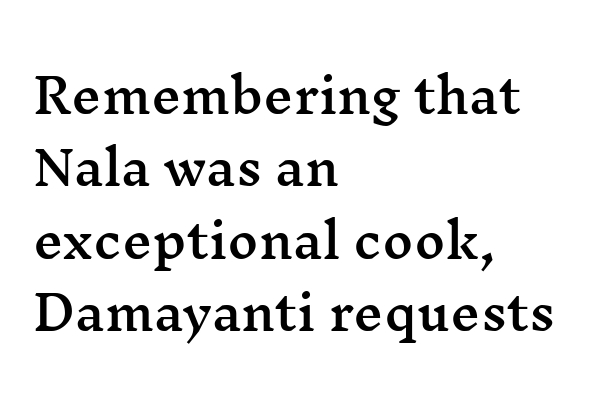
Q: Is the text italic (slanted)? A: No, it is upright.
Q: Is the typeface a serif or a sans-serif typeface? A: Serif.
Q: Is the text underlined? A: No.
Q: How is the paragraph aligned? A: Left-aligned.
Q: Is the spacing between letters normal or unusually wide? A: Normal.
Q: Is the spacing between lines tight, normal or loose? A: Normal.
Q: Width (condensed, normal, or wide)? A: Wide.
Q: Stroke contrast? A: Medium.
Q: x-height? A: Medium.
Q: Monospaced? A: No.
